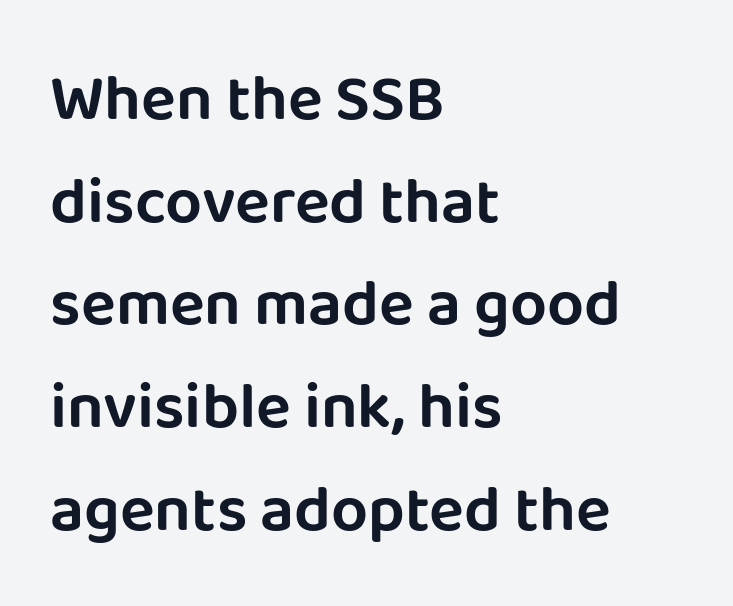
Q: Is the text italic (slanted)? A: No, it is upright.
Q: Is the typeface a serif or a sans-serif typeface? A: Sans-serif.
Q: Is the text underlined? A: No.
Q: How is the paragraph aligned? A: Left-aligned.
Q: Is the spacing between letters normal or unusually wide? A: Normal.
Q: Is the spacing between lines tight, normal or loose? A: Normal.
Q: Width (condensed, normal, or wide)? A: Normal.
Q: Stroke contrast? A: Low.
Q: x-height? A: Large.
Q: Monospaced? A: No.
